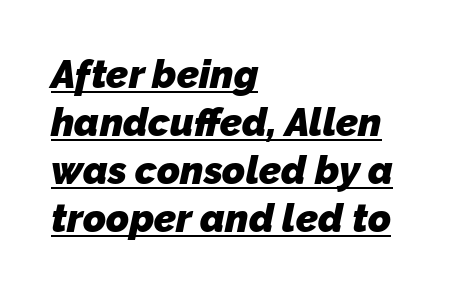
Q: Is the text bold? A: Yes.
Q: Is the typeface a serif or a sans-serif typeface? A: Sans-serif.
Q: Is the text underlined? A: Yes.
Q: How is the paragraph aligned? A: Left-aligned.
Q: Is the spacing between letters normal or unusually wide? A: Normal.
Q: Width (condensed, normal, or wide)? A: Normal.
Q: Stroke contrast? A: Low.
Q: x-height? A: Medium.
Q: Monospaced? A: No.
